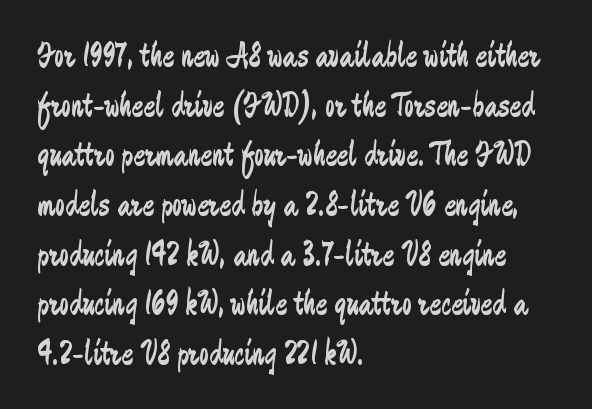
You could not count columns in this text — the font is proportionally spaced. No chunkiness to these letters — they're not bold. The type is set solid horizontally, with unmodified tracking.
